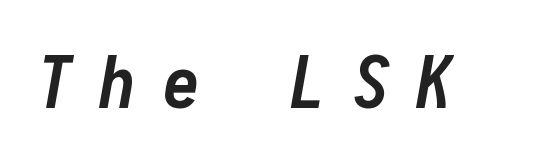
The image shows 72 px semibold, condensed type, italic (leaning right), monospaced; set unusually wide letter spacing (+0.38 em), not underlined; low stroke contrast and a medium x-height.
